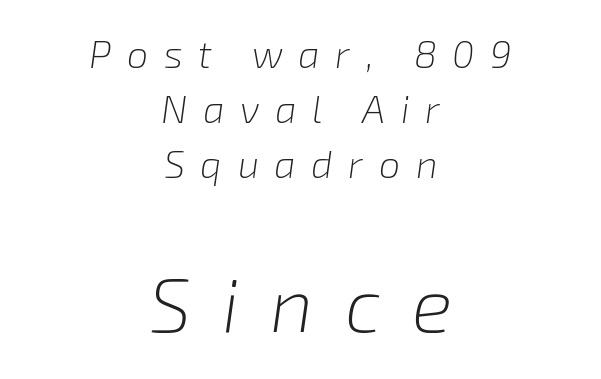
Q: Is the text bold? A: No.
Q: Is the text italic (slanted)? A: Yes, it leans right by about 8 degrees.
Q: Is the text underlined? A: No.
Q: How is the paragraph aligned? A: Centered.
Q: Is the spacing between letters normal or unusually wide? A: Unusually wide.
Q: Is the spacing between lines tight, normal or loose? A: Normal.
Q: Which block of text is set in a larger size, the first (top) or the second (bottom)? A: The second (bottom) one.
Q: Width (condensed, normal, or wide)? A: Normal.
Q: Stroke contrast? A: Low.
Q: x-height? A: Medium.
Q: Monospaced? A: No.
